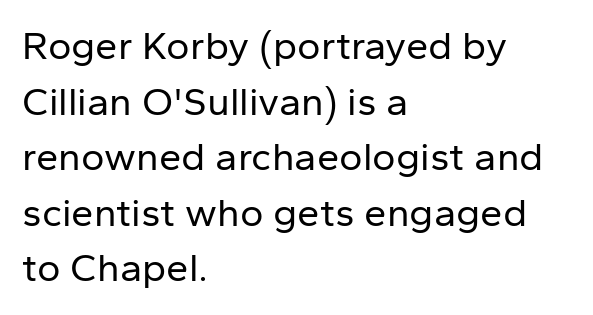
{"serif": "no", "italic": "no", "bold": "no", "weight": "regular", "width": "normal", "stroke_contrast": "low", "x_height": "medium", "monospaced": "no", "underline": "no", "align": "left", "line_spacing": "normal", "line_spacing_ratio": 1.39, "letter_spacing": "normal", "letter_spacing_em": 0.0, "glyph_px": 40}
